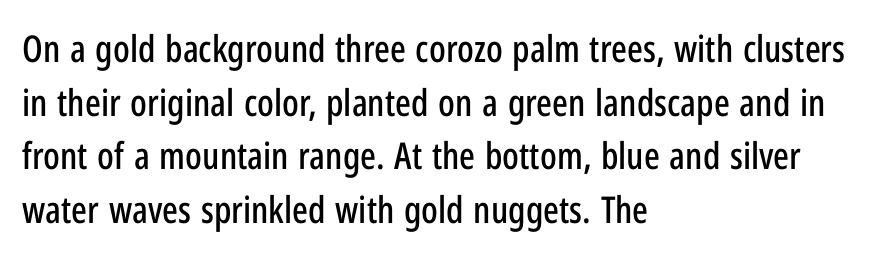
The image shows 37 px condensed sans-serif type, upright; set left-aligned, normal line spacing (1.45x), normal letter spacing, not underlined; low stroke contrast and a medium x-height.
